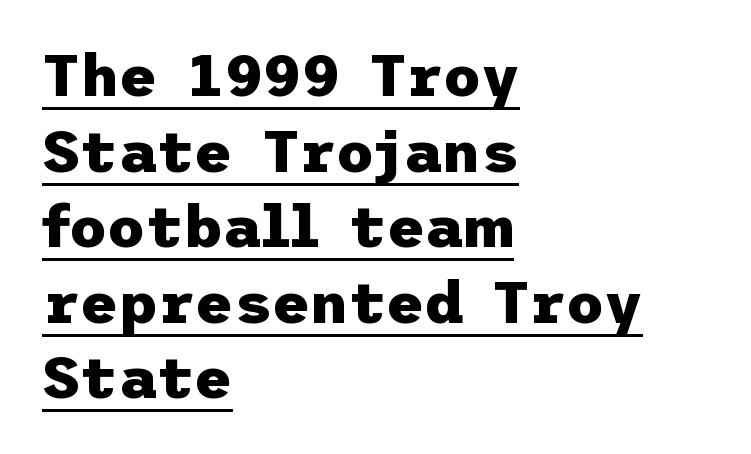
{"serif": "no", "italic": "no", "bold": "yes", "weight": "heavy", "width": "normal", "stroke_contrast": "low", "x_height": "medium", "underline": "yes", "align": "left", "line_spacing": "normal", "line_spacing_ratio": 1.28, "letter_spacing": "normal", "letter_spacing_em": 0.0, "glyph_px": 59}
